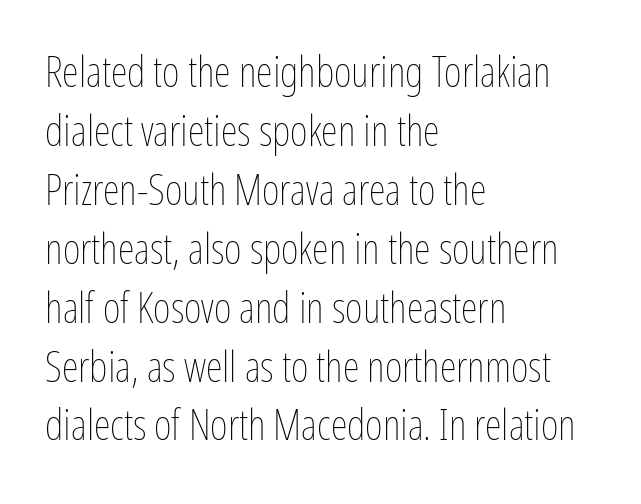
Teacher's note: observe the even left margin — that is flush-left alignment. The cut favours lightness, reaching ordinary text weight at its darkest. Italic? Not at all — the glyphs are vertical. Proportional: the letters do not fall into vertical columns. Default kerning and tracking; the words read as compact shapes.
